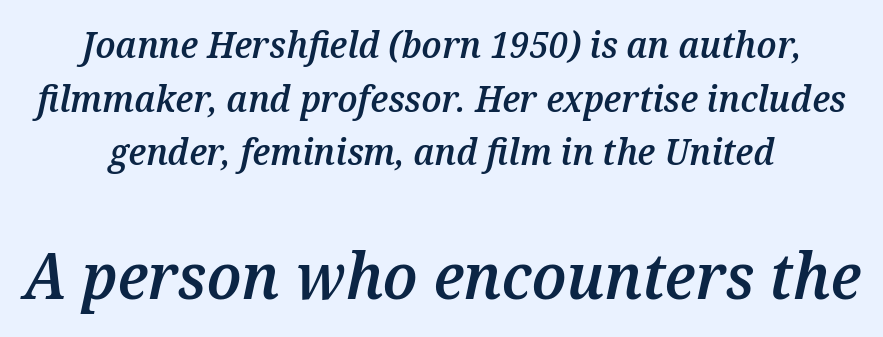
{"italic": "yes", "lean": "right", "slant_degrees": 12, "bold": "semi", "weight": "semibold", "width": "normal", "stroke_contrast": "medium", "x_height": "medium", "monospaced": "no", "underline": "no", "align": "center", "line_spacing": "normal", "line_spacing_ratio": 1.45, "letter_spacing": "normal", "letter_spacing_em": 0.0, "larger_block": "second", "size_ratio": 1.73, "glyph_px": 64}
